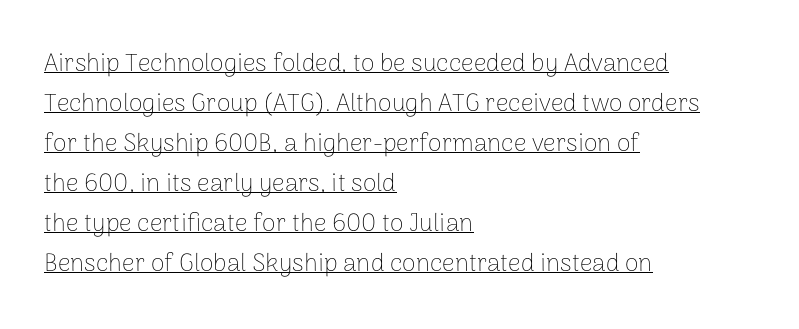
{"italic": "no", "bold": "no", "underline": "yes", "align": "left", "line_spacing": "normal", "line_spacing_ratio": 1.6, "letter_spacing": "normal", "letter_spacing_em": 0.0, "glyph_px": 25}
